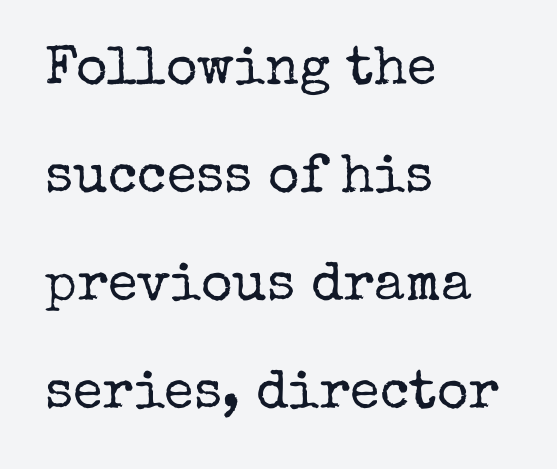
Q: Is the text bold? A: No.
Q: Is the text italic (slanted)? A: No, it is upright.
Q: Is the typeface a serif or a sans-serif typeface? A: Serif.
Q: Is the text underlined? A: No.
Q: How is the paragraph aligned? A: Left-aligned.
Q: Is the spacing between letters normal or unusually wide? A: Normal.
Q: Is the spacing between lines tight, normal or loose? A: Loose.
Q: Width (condensed, normal, or wide)? A: Normal.
Q: Stroke contrast? A: Low.
Q: x-height? A: Medium.
Q: Monospaced? A: No.
